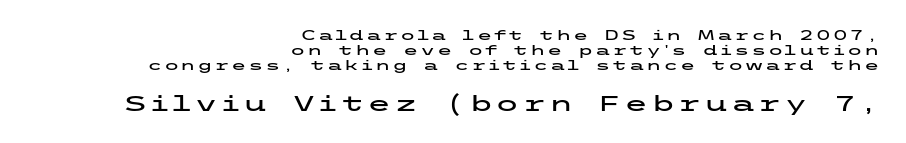
The image shows 22 px text type, upright; set right-aligned, tight line spacing (1.07x), not underlined; the second (bottom) block is 1.57x larger.
